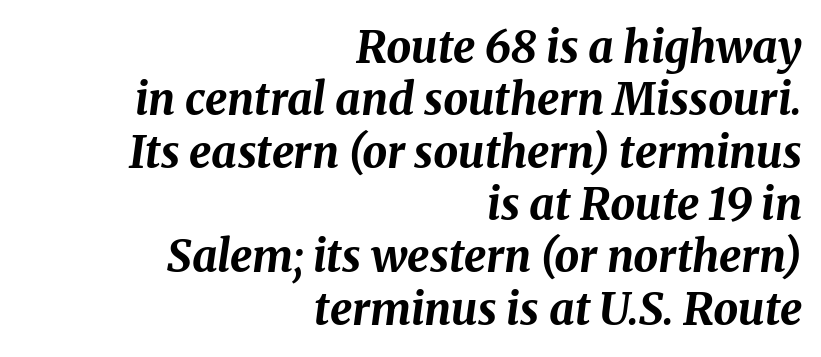
The text carries the slant typical of an italic or oblique font. The passage shown has conventional tracking throughout. Reading down the block, your eye finds every line finishing at a fixed right position. Varying glyph widths throughout — classic text-font behaviour. Weight: bold. Check under the words: just untouched page.
